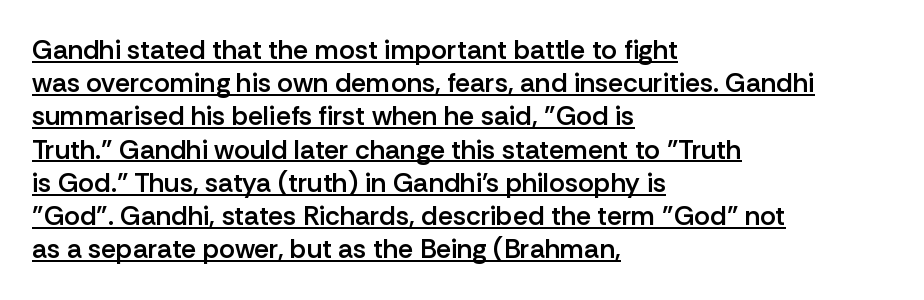
Q: Is the text bold? A: Semi-bold.
Q: Is the text italic (slanted)? A: No, it is upright.
Q: Is the text underlined? A: Yes.
Q: How is the paragraph aligned? A: Left-aligned.
Q: Is the spacing between letters normal or unusually wide? A: Normal.
